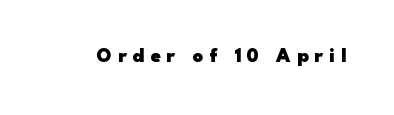
{"italic": "no", "bold": "yes", "underline": "no", "letter_spacing": "wide", "letter_spacing_em": 0.3, "glyph_px": 20}
